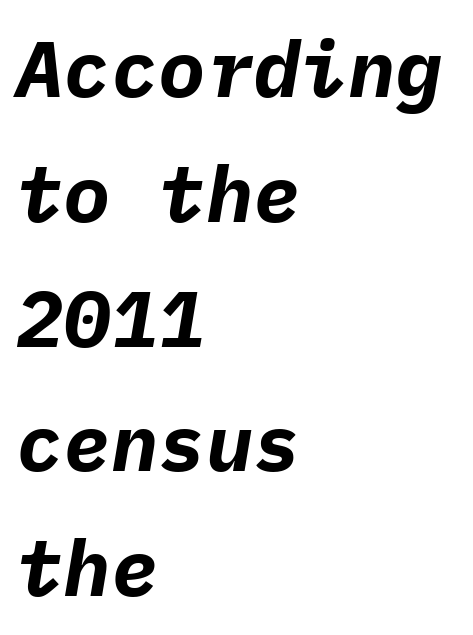
The image shows 79 px bold type, italic (leaning right), monospaced; set left-aligned, normal line spacing (1.58x), normal letter spacing, not underlined; low stroke contrast and a medium x-height.
